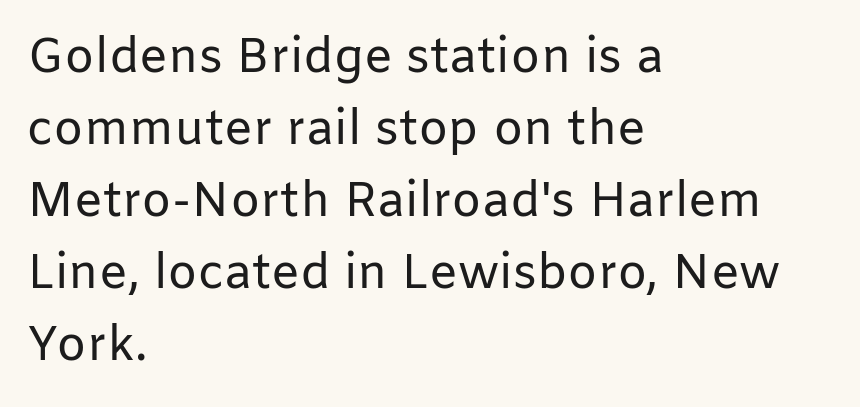
This rendering uses left alignment, leaving the right contour irregular. Nothing unusual about the tracking: characters are spaced as the font intends. The typeface has the unassuming heft of standard copy or less. Is this a sans? Yes — the strokes have no serifs. Spacing verdict: proportional, widths tailored to each character. Vertically, the passage feels balanced, rows spaced as you'd expect.
